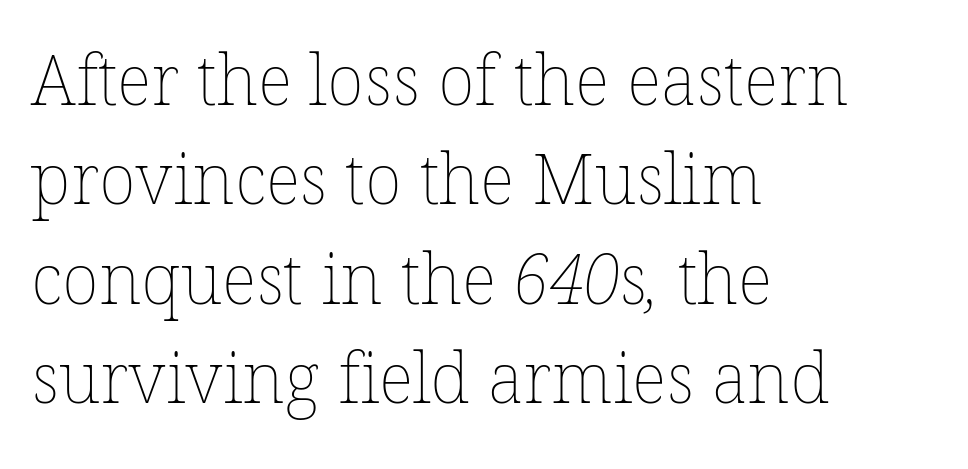
The string is rendered with underlining switched off. The rendering anchors every line to the left-hand side. The lines sit at an ordinary, default distance from one another. This rendering leaves character spacing at its baseline value.
